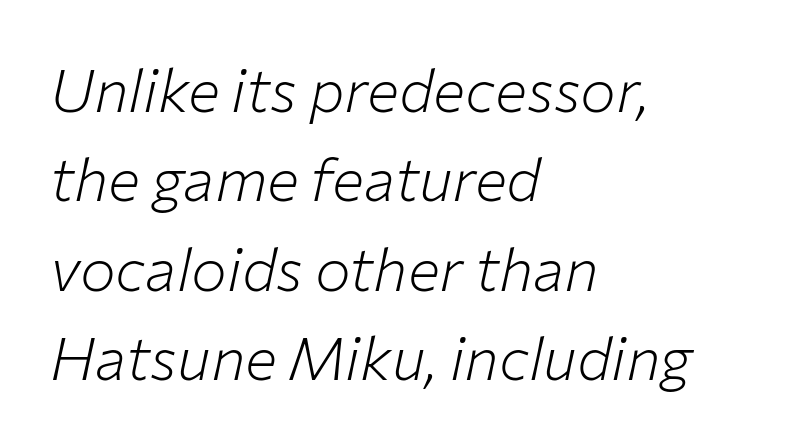
Q: Is the text bold? A: No.
Q: Is the text italic (slanted)? A: Yes, it leans right by about 12 degrees.
Q: Is the text underlined? A: No.
Q: How is the paragraph aligned? A: Left-aligned.
Q: Is the spacing between letters normal or unusually wide? A: Normal.
Q: Is the spacing between lines tight, normal or loose? A: Normal.
Q: Width (condensed, normal, or wide)? A: Normal.
Q: Stroke contrast? A: Low.
Q: x-height? A: Medium.
Q: Monospaced? A: No.
